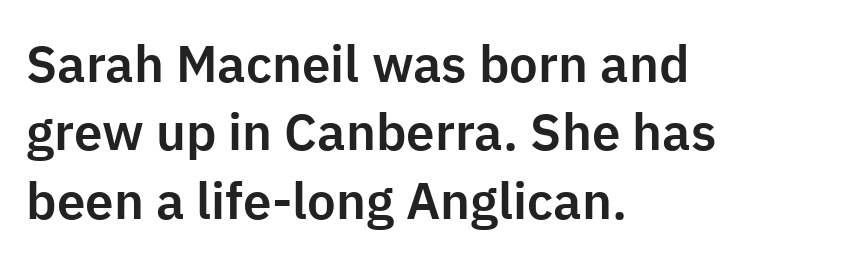
Caption: multi-line text, flush left, ragged right. Is this a fixed-width face? No — the glyphs have proportional, varying widths. Each word holds together tightly as a unit, with standard inter-letter gaps. Each letter's strokes conclude bluntly, with no projecting serifs. This is roman type, the default non-slanted kind.
